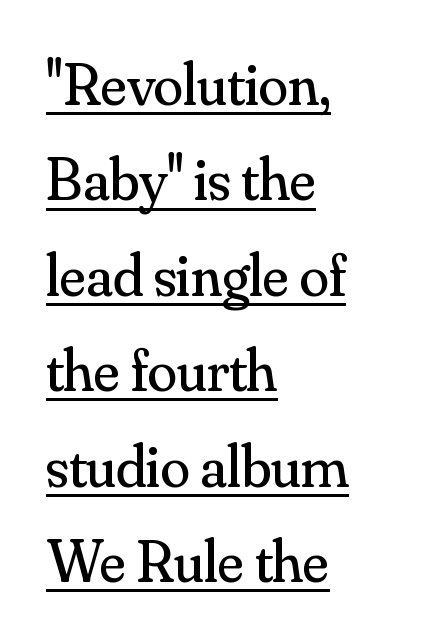
{"serif": "yes", "italic": "no", "bold": "no", "weight": "regular", "width": "normal", "stroke_contrast": "medium", "x_height": "small", "monospaced": "no", "underline": "yes", "align": "left", "line_spacing": "normal", "line_spacing_ratio": 1.59, "letter_spacing": "normal", "letter_spacing_em": 0.0, "glyph_px": 60}
